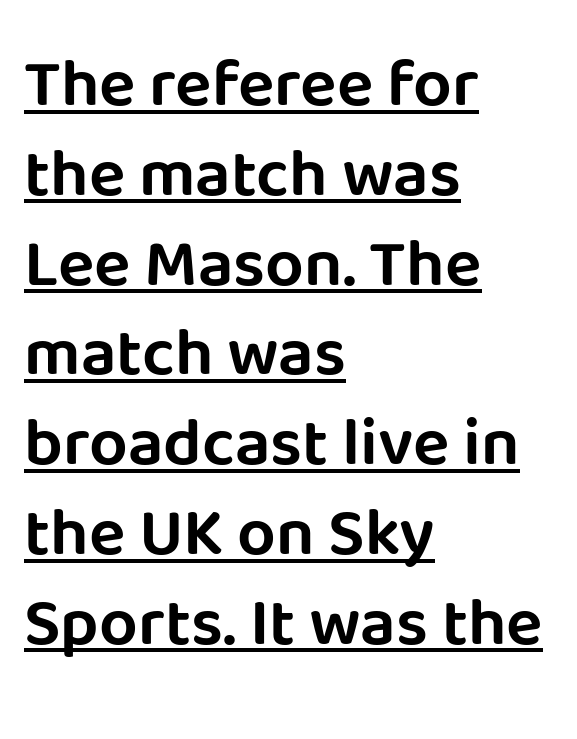
The image shows 68 px sans-serif type, upright; set left-aligned, normal line spacing (1.32x), normal letter spacing, underlined; low stroke contrast and a large x-height.
